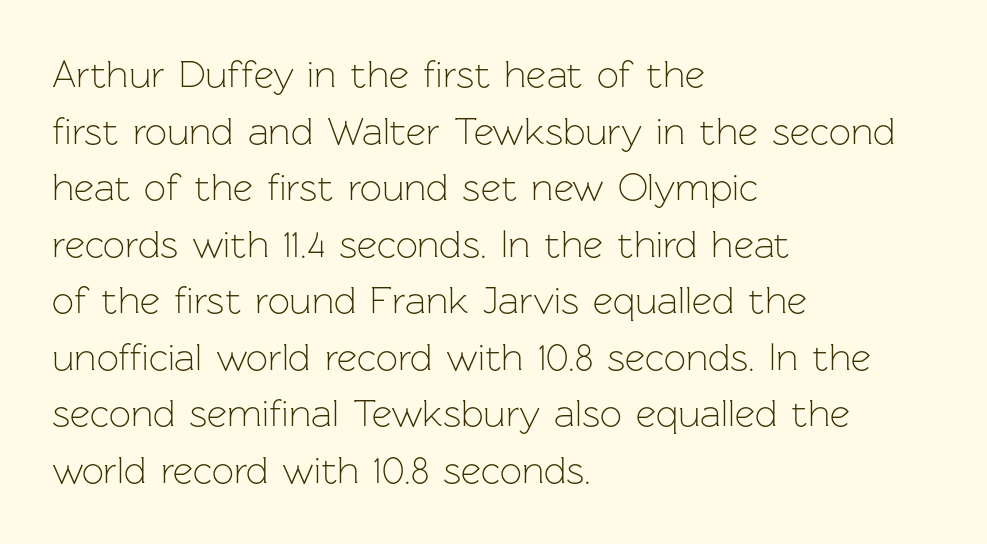
Q: Is the text bold? A: No.
Q: Is the text italic (slanted)? A: No, it is upright.
Q: Is the typeface a serif or a sans-serif typeface? A: Sans-serif.
Q: Is the text underlined? A: No.
Q: How is the paragraph aligned? A: Left-aligned.
Q: Is the spacing between letters normal or unusually wide? A: Normal.
Q: Is the spacing between lines tight, normal or loose? A: Normal.
Q: Width (condensed, normal, or wide)? A: Normal.
Q: Stroke contrast? A: Low.
Q: x-height? A: Medium.
Q: Monospaced? A: No.
